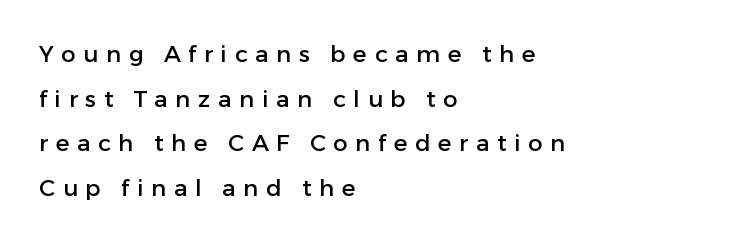
Q: Is the text italic (slanted)? A: No, it is upright.
Q: Is the text underlined? A: No.
Q: How is the paragraph aligned? A: Left-aligned.
Q: Is the spacing between letters normal or unusually wide? A: Unusually wide.
Q: Is the spacing between lines tight, normal or loose? A: Loose.
